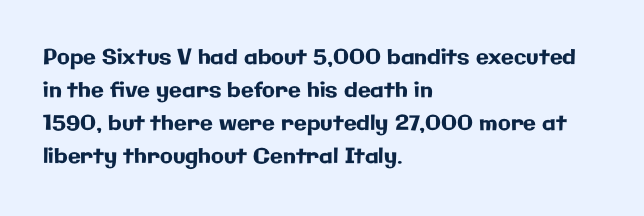
The image shows 21 px text type, upright; set left-aligned, normal line spacing (1.57x), normal letter spacing, not underlined.
